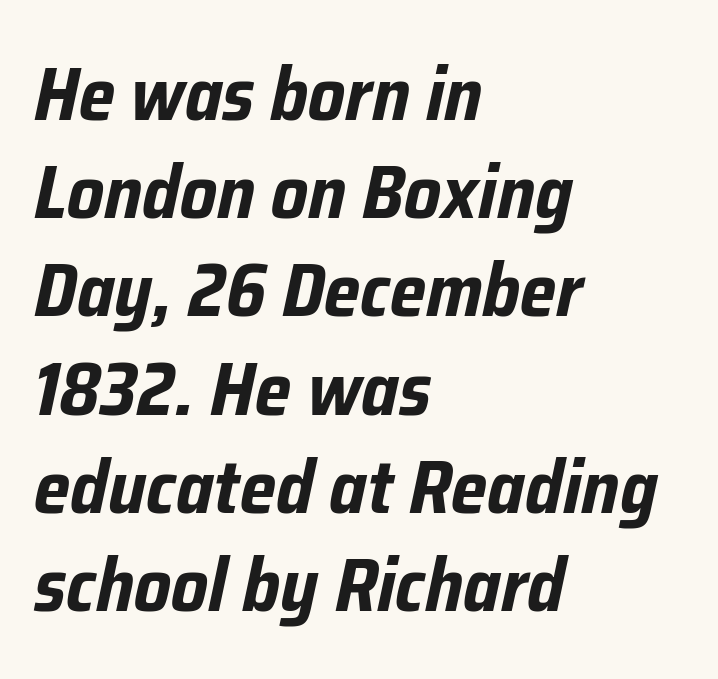
Q: Is the text bold? A: Yes.
Q: Is the text italic (slanted)? A: Yes, it leans right by about 12 degrees.
Q: Is the text underlined? A: No.
Q: How is the paragraph aligned? A: Left-aligned.
Q: Is the spacing between letters normal or unusually wide? A: Normal.
Q: Is the spacing between lines tight, normal or loose? A: Normal.
Q: Width (condensed, normal, or wide)? A: Condensed.
Q: Stroke contrast? A: Low.
Q: x-height? A: Medium.
Q: Monospaced? A: No.
